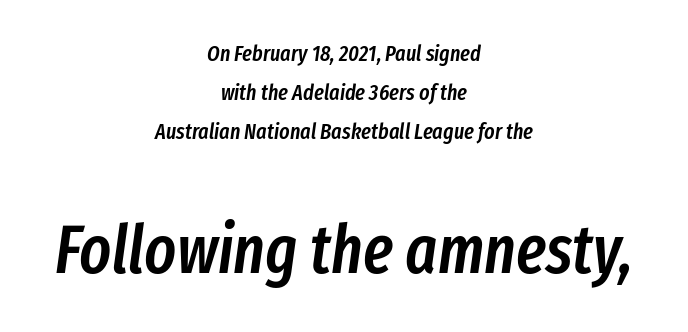
The image shows 67 px semibold, condensed type, italic (leaning right); set centered, line spacing 1.77x, normal letter spacing, not underlined; the second (bottom) block is 3.05x larger; low stroke contrast and a medium x-height.
